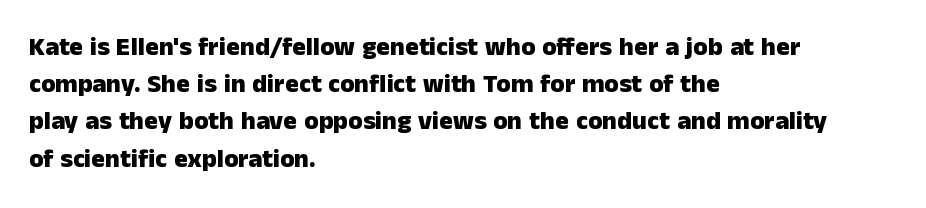
Notice how descenders clear the ascenders below comfortably — that's standard leading. Compared with an ordinary text face, these strokes are far heavier — a full bold. Compared with typical body copy, the letter spacing here is the same. Italic: no, the glyphs are upright roman. The rag falls on the right side of this text block. Descenders hang freely into open space.
